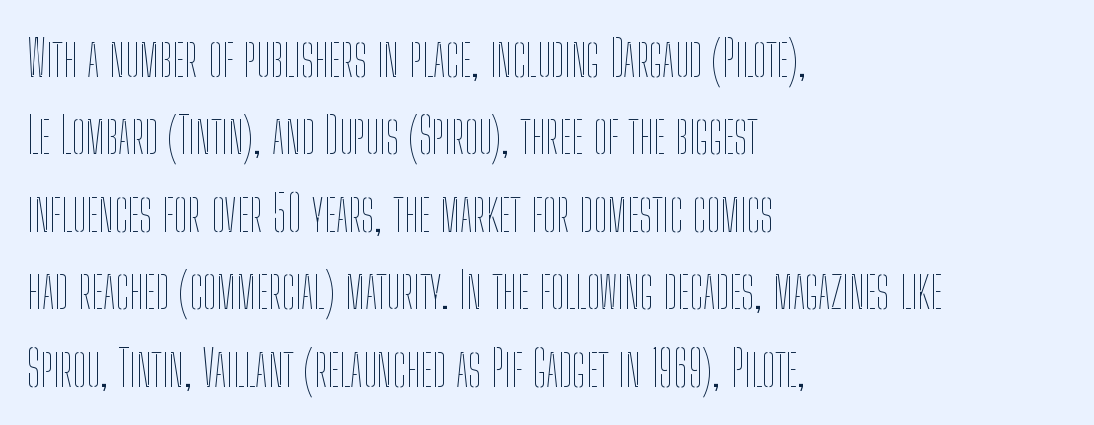
{"italic": "no", "bold": "no", "weight": "thin", "width": "condensed", "stroke_contrast": "low", "x_height": "medium", "monospaced": "no", "underline": "no", "align": "left", "line_spacing": "normal", "line_spacing_ratio": 1.55, "letter_spacing": "normal", "letter_spacing_em": 0.0, "glyph_px": 50}
